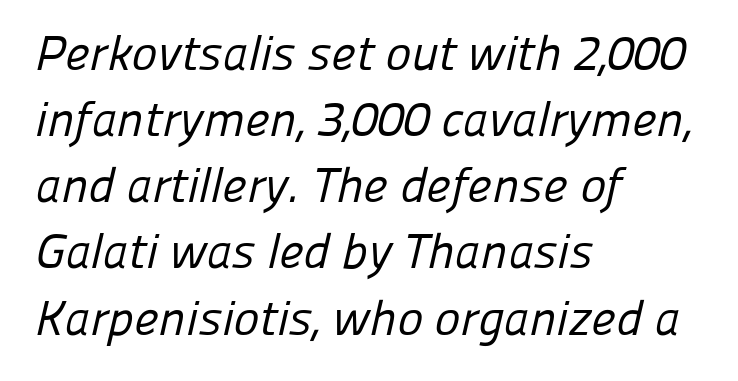
Alignment: flush left. Quick note: underline off. Heaviness? Minimal to ordinary, like unemphasized prose. The passage shown is typed in a proportional face where columns would drift. These lines keep a tight, regular rhythm from letter to letter.
